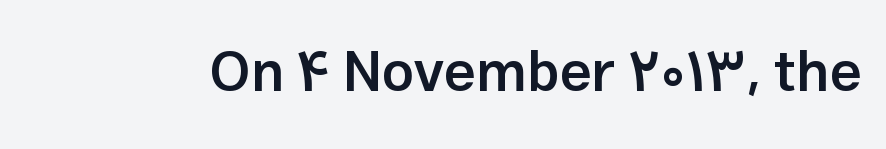
The characters display no serif detailing; their extremities are plain. Typesetter's note: demi weight, one step under bold. The horizontal fit of the characters is conventional and even. Bare-footed words on every line.
